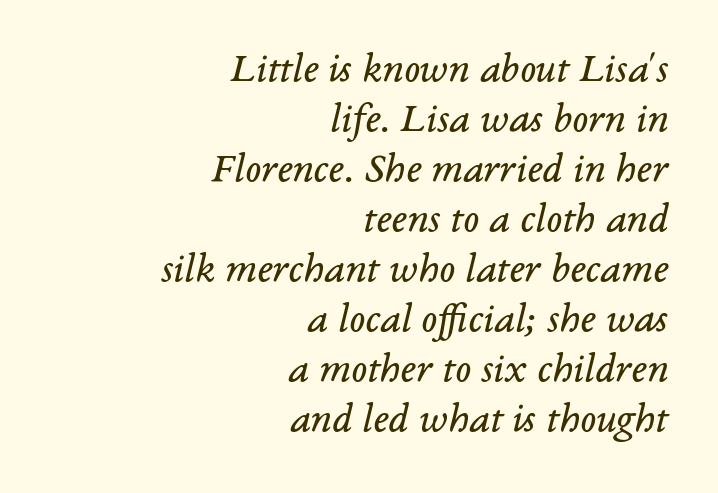
The image shows 42 px regular-weight serif type, italic (leaning right); set right-aligned, line spacing 1.19x, normal letter spacing, not underlined; low stroke contrast and a medium x-height.
